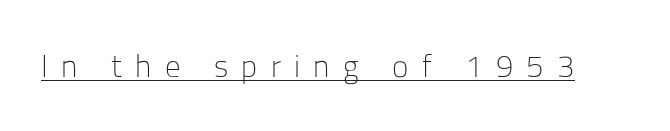
The image shows 31 px light sans-serif type, upright; set unusually wide letter spacing (+0.43 em), underlined; low stroke contrast and a medium x-height.
